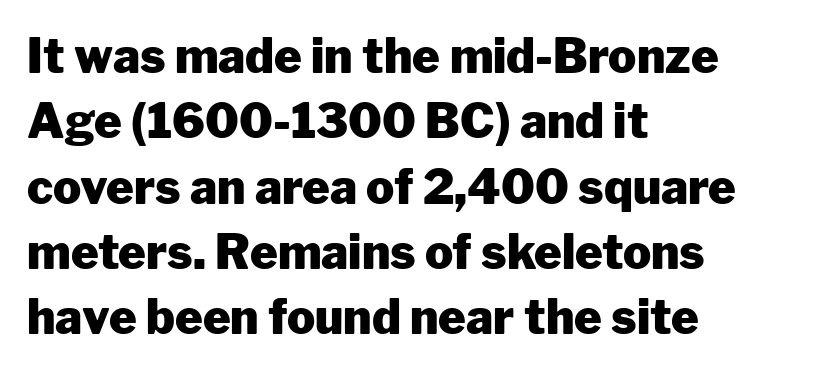
The image shows 47 px heavy sans-serif type, upright; set left-aligned, normal line spacing (1.39x), normal letter spacing, not underlined; low stroke contrast and a medium x-height.
